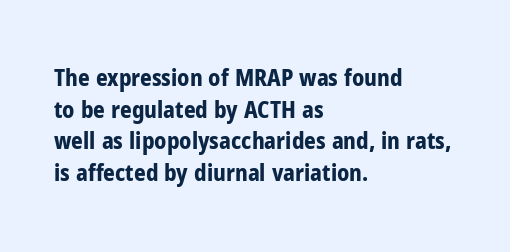
One glance says typical: line gaps are just what's usual. The letters stand upright; this is a roman face. These lines stack with their left ends in a neat column. Bold? Absolutely — the strokes are thick and heavy.
